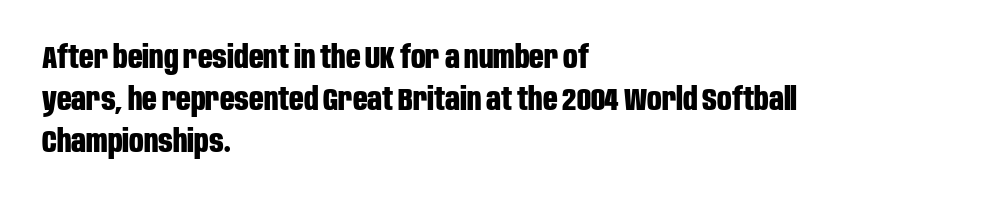
Think of a printed novel: that variable character pitch is what you see here. In terms of weight, the rendering is a true, heavy bold. Does the leading feel generous? No, just average. What stands out about the letter spacing? Nothing — it is the standard amount. This rendering employs a face without finishing strokes, i.e., a sans-serif.
